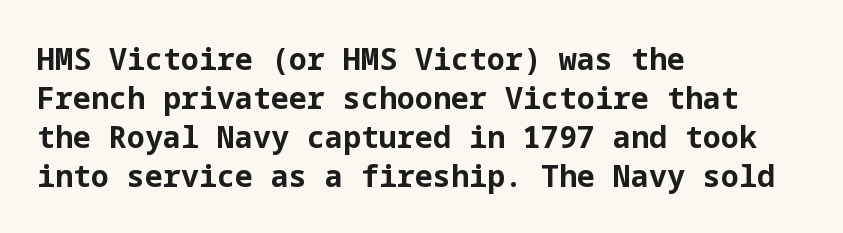
The image shows 30 px bold sans-serif type, upright; set left-aligned, normal line spacing (1.3x), normal letter spacing, not underlined; low stroke contrast and a medium x-height.
